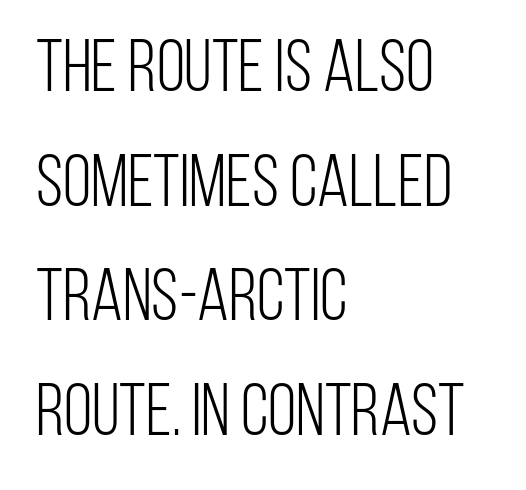
{"serif": "no", "italic": "no", "bold": "no", "weight": "light", "width": "condensed", "stroke_contrast": "low", "x_height": "large", "monospaced": "no", "underline": "no", "align": "left", "line_spacing": "normal", "line_spacing_ratio": 1.57, "letter_spacing": "normal", "letter_spacing_em": 0.0, "glyph_px": 73}
